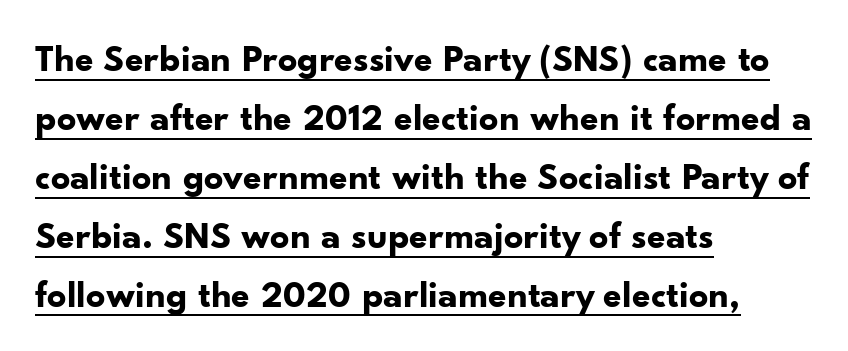
Students, this is bold: see how much ink each stroke carries. Descenders here cross a horizontal rule under the line. The rendering keeps characters at their native spacing. Think of a printed novel: that variable character pitch is what you see here. Reading down the block, your eye returns to a fixed left position each line.
